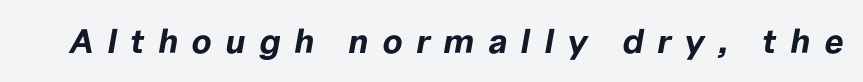
Does extra space separate the letters? Yes, quite a lot of it. Here the designer chose a conventional face with non-uniform glyph widths. Words float on clear page, feet unadorned. This is heavy type, rendered in bold. The passage shown leans; its letterforms are oblique.
